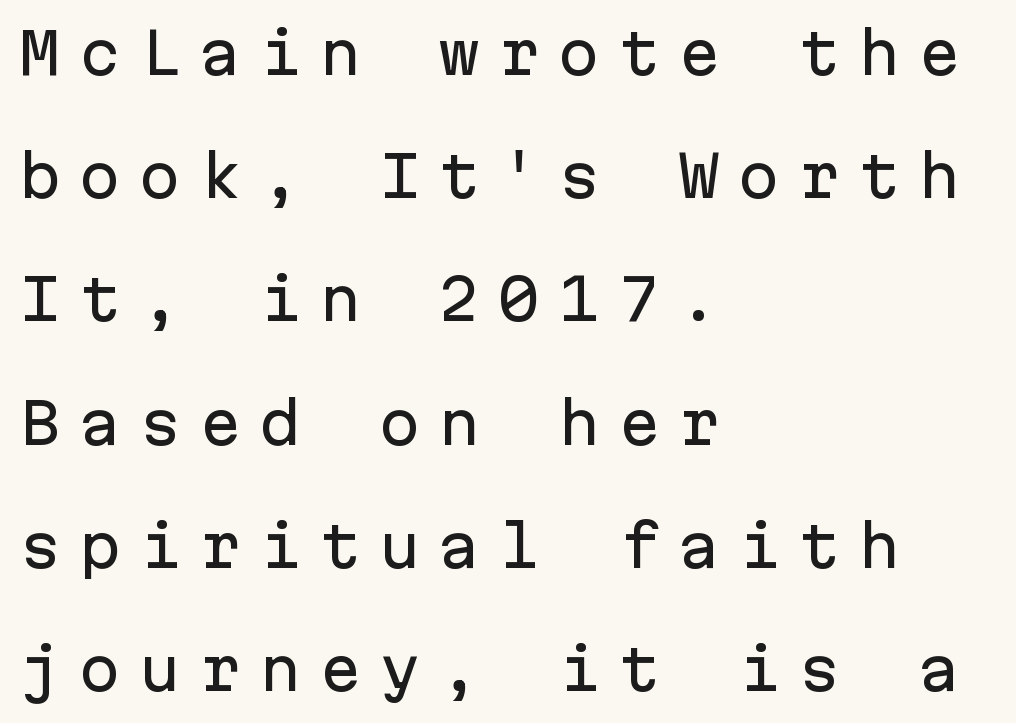
Posture: vertical. Caption: multi-line text, flush left, ragged right. Widely set lines give the paragraph a tall, airy silhouette. A typesetter would label this face a sans.
